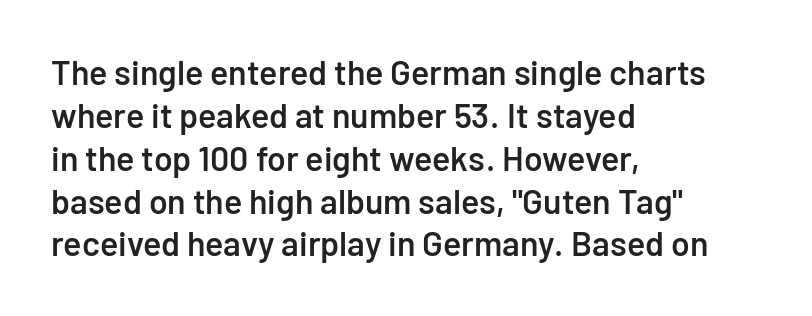
Q: Is the text bold? A: Semi-bold.
Q: Is the text italic (slanted)? A: No, it is upright.
Q: Is the typeface a serif or a sans-serif typeface? A: Sans-serif.
Q: Is the text underlined? A: No.
Q: How is the paragraph aligned? A: Left-aligned.
Q: Is the spacing between letters normal or unusually wide? A: Normal.
Q: Is the spacing between lines tight, normal or loose? A: Normal.
Q: Width (condensed, normal, or wide)? A: Normal.
Q: Stroke contrast? A: Low.
Q: x-height? A: Medium.
Q: Monospaced? A: No.
